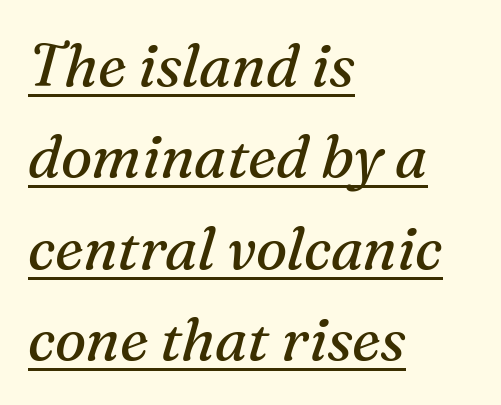
The image shows 59 px regular-weight serif type, italic (leaning right); set left-aligned, normal line spacing (1.55x), normal letter spacing, underlined; medium stroke contrast and a medium x-height.
